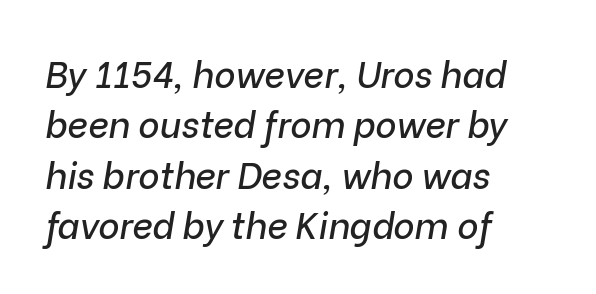
The passage shown has conventional tracking throughout. Looking at the ascenders, they clearly lean. The vertical gap from one line to the next is medium. The paragraph has a hard left edge and a soft right edge. The letters advance in unequal steps, a hallmark of proportional type. Glance below the letters and you will spot only blank space.
